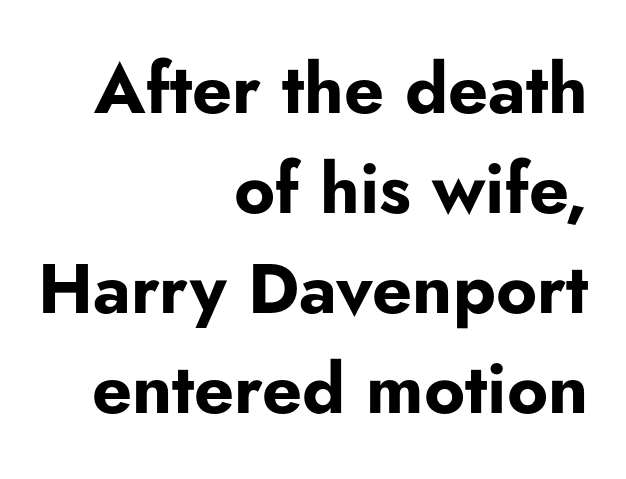
Q: Is the text bold? A: Yes.
Q: Is the text italic (slanted)? A: No, it is upright.
Q: Is the typeface a serif or a sans-serif typeface? A: Sans-serif.
Q: Is the text underlined? A: No.
Q: How is the paragraph aligned? A: Right-aligned.
Q: Is the spacing between letters normal or unusually wide? A: Normal.
Q: Is the spacing between lines tight, normal or loose? A: Normal.
Q: Width (condensed, normal, or wide)? A: Normal.
Q: Stroke contrast? A: Low.
Q: x-height? A: Small.
Q: Monospaced? A: No.
